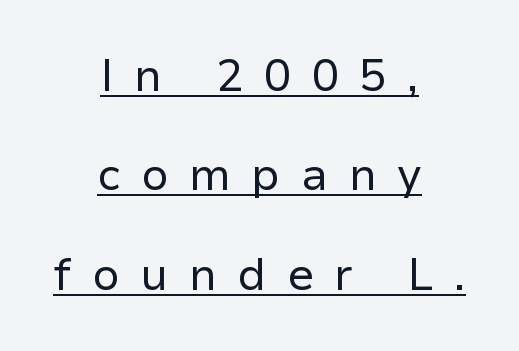
Q: Is the text bold? A: No.
Q: Is the text italic (slanted)? A: No, it is upright.
Q: Is the typeface a serif or a sans-serif typeface? A: Sans-serif.
Q: Is the text underlined? A: Yes.
Q: How is the paragraph aligned? A: Centered.
Q: Is the spacing between letters normal or unusually wide? A: Unusually wide.
Q: Is the spacing between lines tight, normal or loose? A: Loose.
Q: Width (condensed, normal, or wide)? A: Normal.
Q: Stroke contrast? A: Low.
Q: x-height? A: Medium.
Q: Monospaced? A: No.
